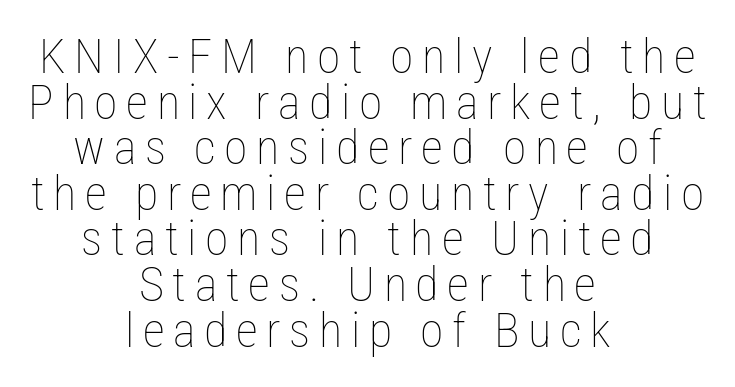
{"italic": "no", "bold": "no", "weight": "thin", "width": "condensed", "stroke_contrast": "low", "x_height": "medium", "monospaced": "no", "underline": "no", "align": "center", "line_spacing": "tight", "line_spacing_ratio": 0.95, "glyph_px": 48}
